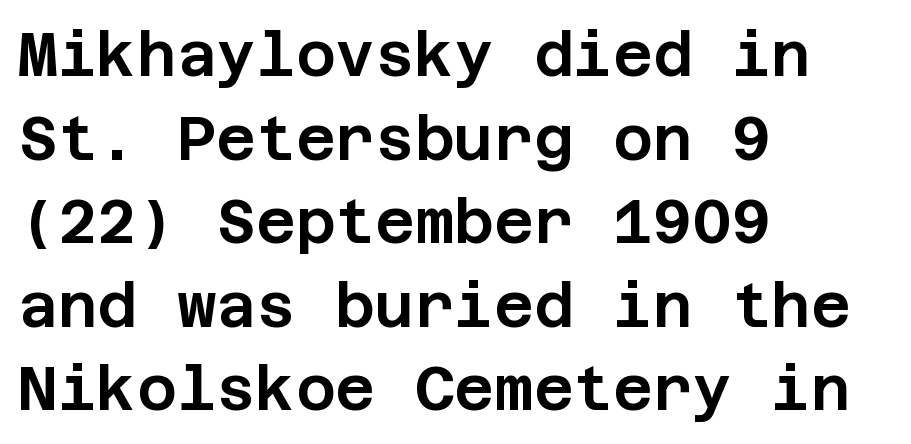
Horizontal bands of white between lines are of average thickness. Students, note that the glyphs here touch the page at normal intervals. The rag falls on the right side of this text block. Every stem runs plumb, perpendicular to the baseline. Underlining? Definitely not there. A typesetter would label this face a sans.
